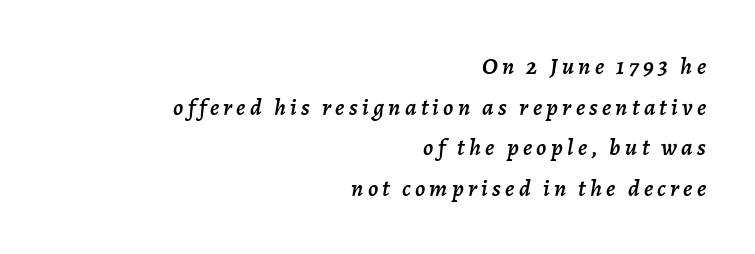
Q: Is the text italic (slanted)? A: Yes, it leans right by about 7 degrees.
Q: Is the text underlined? A: No.
Q: How is the paragraph aligned? A: Right-aligned.
Q: Is the spacing between lines tight, normal or loose? A: Normal.
